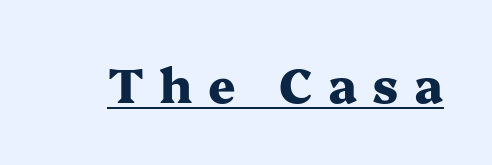
Posture: straight, roman, zero tilt. Character widths vary here, with narrow letters taking less room than wide ones. The face used here has the dense, thick strokes of a bold. Does the type have serifs? Yes, each stem ends in a small foot. Underlining? Definitely there.
